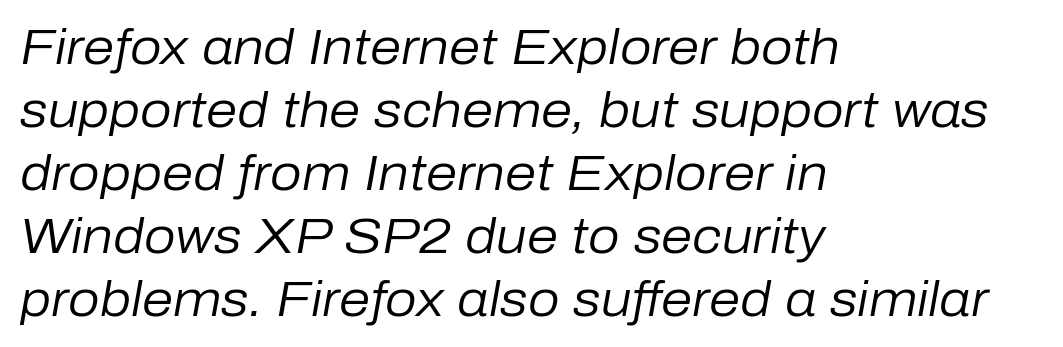
{"italic": "yes", "lean": "right", "slant_degrees": 10, "bold": "no", "weight": "regular", "width": "normal", "stroke_contrast": "low", "x_height": "medium", "monospaced": "no", "underline": "no", "align": "left", "line_spacing": "normal", "line_spacing_ratio": 1.26, "letter_spacing": "normal", "letter_spacing_em": 0.0, "glyph_px": 50}
